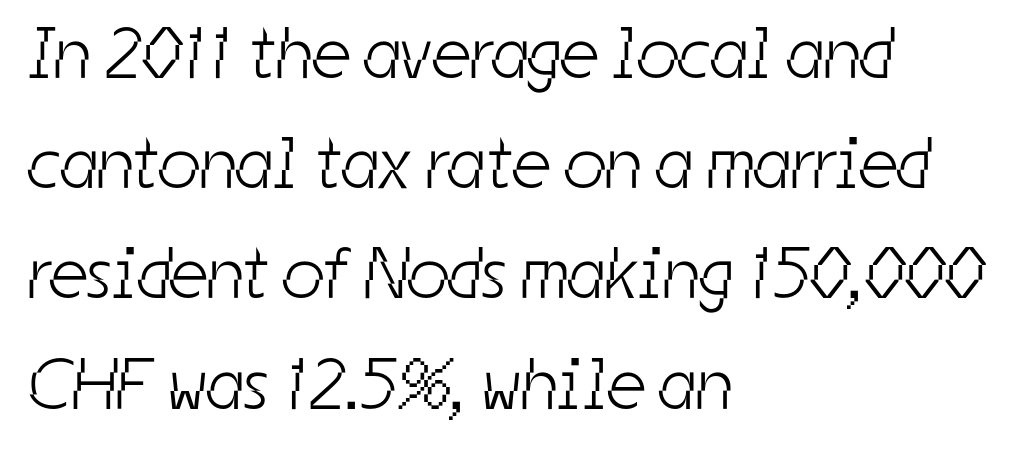
{"serif": "no", "bold": "no", "weight": "light", "width": "condensed", "stroke_contrast": "low", "x_height": "medium", "monospaced": "no", "underline": "no", "align": "left", "line_spacing": "normal", "line_spacing_ratio": 1.51, "letter_spacing": "normal", "letter_spacing_em": 0.0, "glyph_px": 73}
